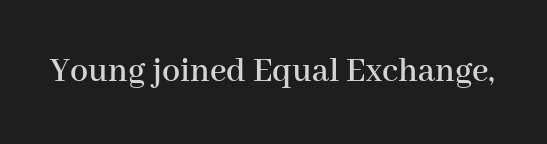
The image shows 36 px serif type, upright; set normal letter spacing, not underlined; high stroke contrast and a medium x-height.
